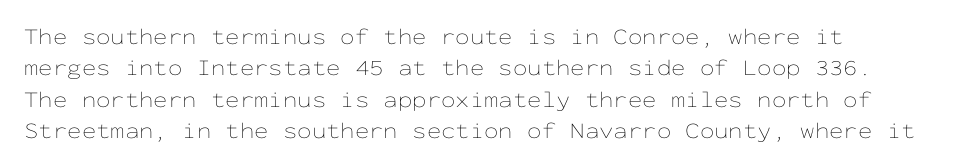
{"italic": "no", "bold": "no", "underline": "no", "align": "left", "line_spacing": "normal", "line_spacing_ratio": 1.36, "letter_spacing": "normal", "letter_spacing_em": 0.0, "glyph_px": 23}
